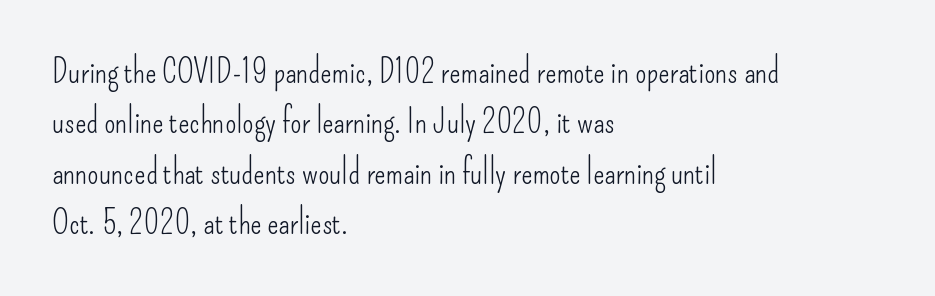
{"serif": "no", "italic": "no", "bold": "no", "weight": "light", "width": "condensed", "stroke_contrast": "low", "x_height": "small", "monospaced": "no", "underline": "no", "align": "left", "line_spacing": "normal", "line_spacing_ratio": 1.53, "letter_spacing": "normal", "letter_spacing_em": 0.0, "glyph_px": 33}
